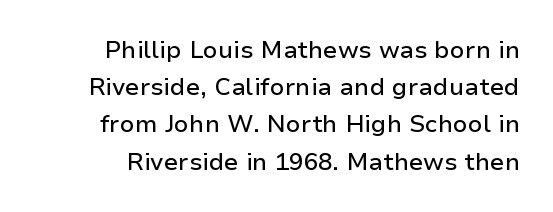
Q: Is the text italic (slanted)? A: No, it is upright.
Q: Is the text underlined? A: No.
Q: Is the spacing between letters normal or unusually wide? A: Normal.
Q: Is the spacing between lines tight, normal or loose? A: Normal.
